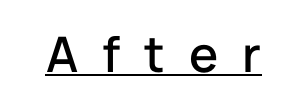
The rendering uses natural spacing where letterforms have individual widths. Every word sits above its own underline. Unlike a traditional serif, this face leaves its strokes unadorned. The letters stand upright; this is a roman face. A typesetter would call this heavily tracked-out type.
